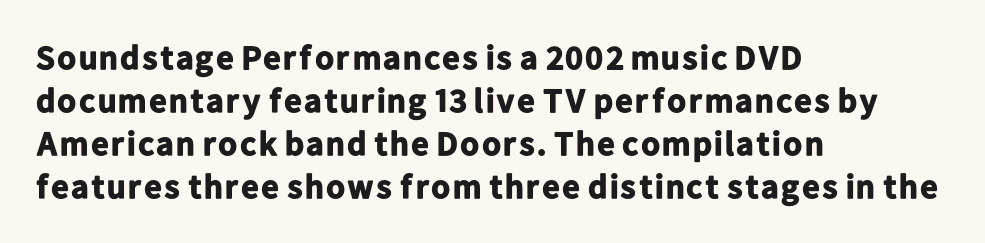
The image shows 34 px bold sans-serif type, upright; set left-aligned, normal line spacing (1.26x), normal letter spacing, not underlined; low stroke contrast and a medium x-height.
